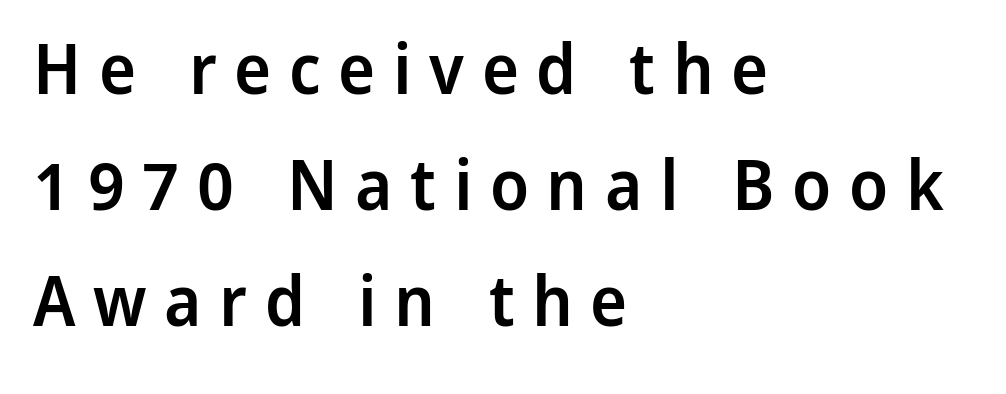
Spacing between characters has been opened up far beyond the box default. What weight is shown? A semibold, between regular and bold. Baseline-to-baseline distance is the conventional proportion of letter height. Looks like regular typesetting: each glyph gets only the width it needs. Typeset ragged right — the left edge is the straight one.
